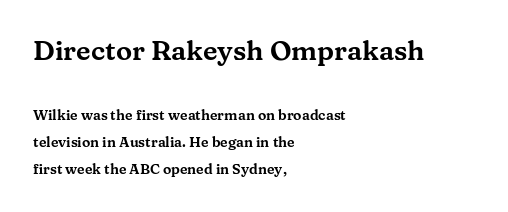
The image shows 27 px text type, upright; set left-aligned, loose line spacing (1.92x), normal letter spacing, not underlined; the first (top) block is 1.93x larger.
